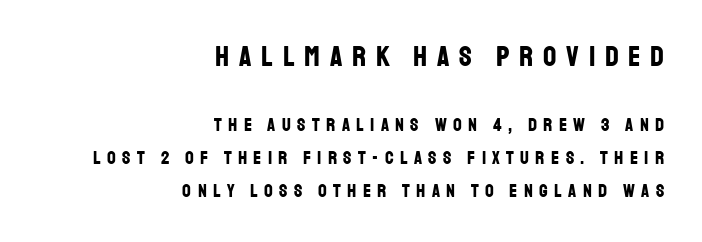
Vertical strokes here are truly vertical. This rendering widens character spacing well past its baseline value. This rendering uses right alignment, leaving the left contour irregular. Block one is the big one; block two sits smaller underneath. Spacing verdict: proportional, widths tailored to each character. The glyphs in this specimen are sans serif.
